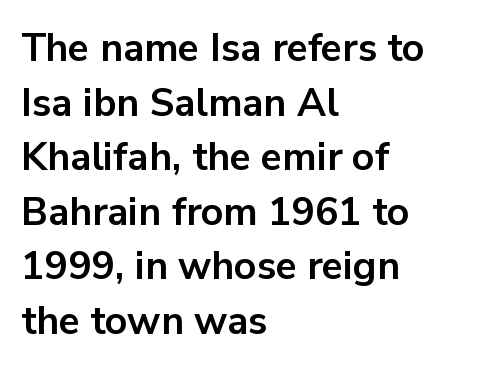
The image shows 39 px bold sans-serif type, upright; set left-aligned, normal line spacing (1.4x), normal letter spacing, not underlined; low stroke contrast and a medium x-height.
